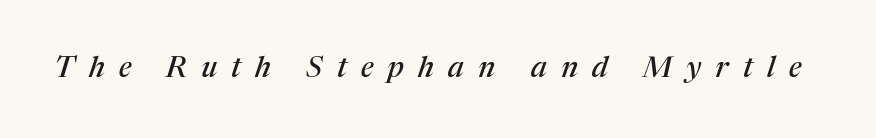
Q: Is the text italic (slanted)? A: Yes, it leans right by about 17 degrees.
Q: Is the typeface a serif or a sans-serif typeface? A: Serif.
Q: Is the text underlined? A: No.
Q: Is the spacing between letters normal or unusually wide? A: Unusually wide.
Q: Width (condensed, normal, or wide)? A: Normal.
Q: Stroke contrast? A: Medium.
Q: x-height? A: Medium.
Q: Monospaced? A: No.
